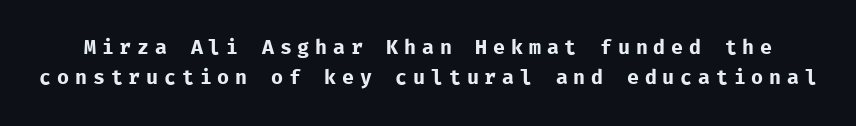
The specimen reads as upright at a glance. Descenders hang freely into open space. The letters look calm and open, with moderate or lighter stems. In terms of leading, this rendering sits right in the middle. The line texture is sparse and dotted thanks to wide tracking.
